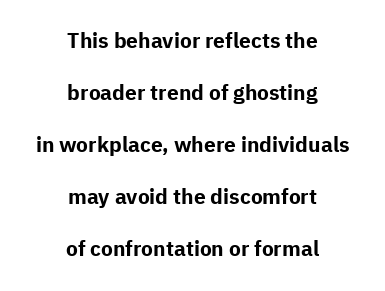
The image shows 21 px bold type, upright; set centered, loose line spacing (2.48x), normal letter spacing, not underlined.
